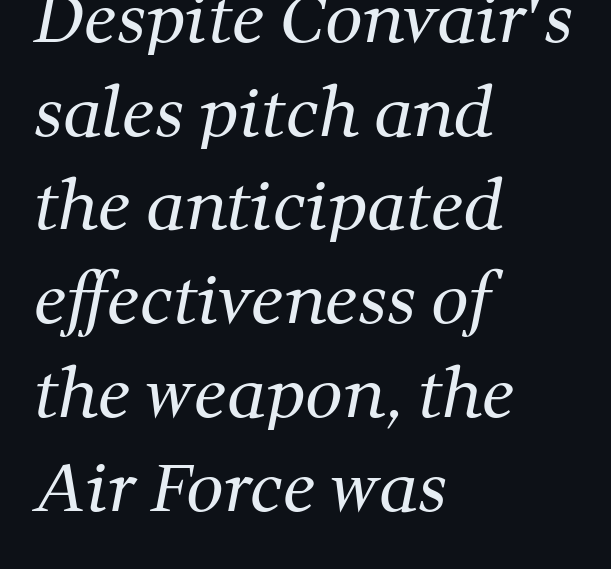
The glyphs are unaccompanied by any horizontal stroke below them. The lines are quadded left. Weight: regular or lighter. Nothing unusual about the tracking: characters are spaced as the font intends. Are there feet on the stems? There are — it's a serif. The passage shown stacks its lines at a standard gap.
